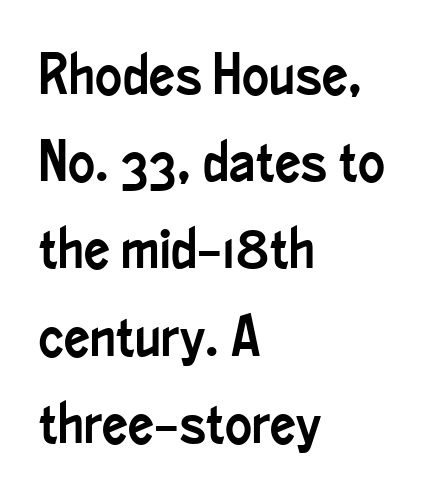
The image shows 57 px condensed sans-serif type, upright; set left-aligned, normal line spacing (1.53x), normal letter spacing, not underlined; low stroke contrast and a small x-height.
